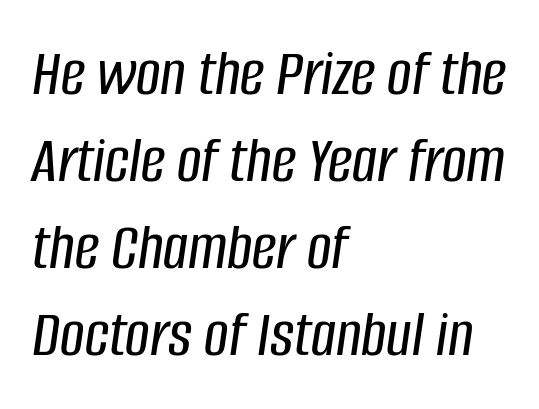
In terms of posture, this sample is oblique. Regarding leading, the lines here are spaced in the standard way. The rendering keeps characters at their native spacing. Unmarked baselines from the first word to the last. Note the varied advance widths — an 'i' is clearly narrower than an 'm'.
